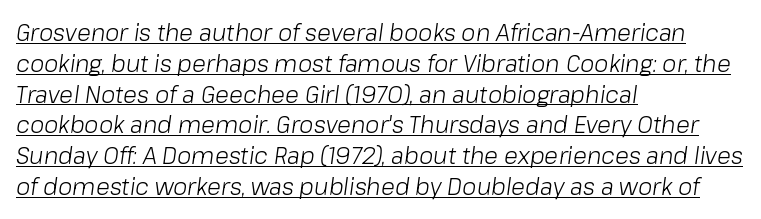
Q: Is the text bold? A: No.
Q: Is the text italic (slanted)? A: Yes, it leans right by about 8 degrees.
Q: Is the text underlined? A: Yes.
Q: How is the paragraph aligned? A: Left-aligned.
Q: Is the spacing between letters normal or unusually wide? A: Normal.
Q: Is the spacing between lines tight, normal or loose? A: Normal.
